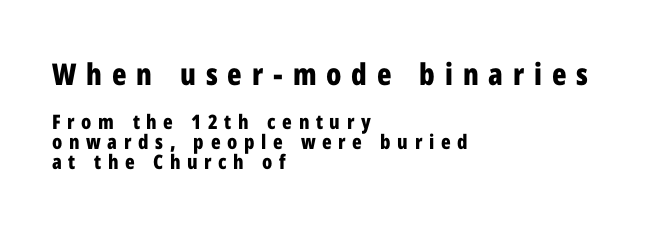
The image shows 30 px bold, condensed sans-serif type, upright; set left-aligned, tight line spacing (1.02x), unusually wide letter spacing (+0.33 em), not underlined; the first (top) block is 1.5x larger; low stroke contrast and a medium x-height.
